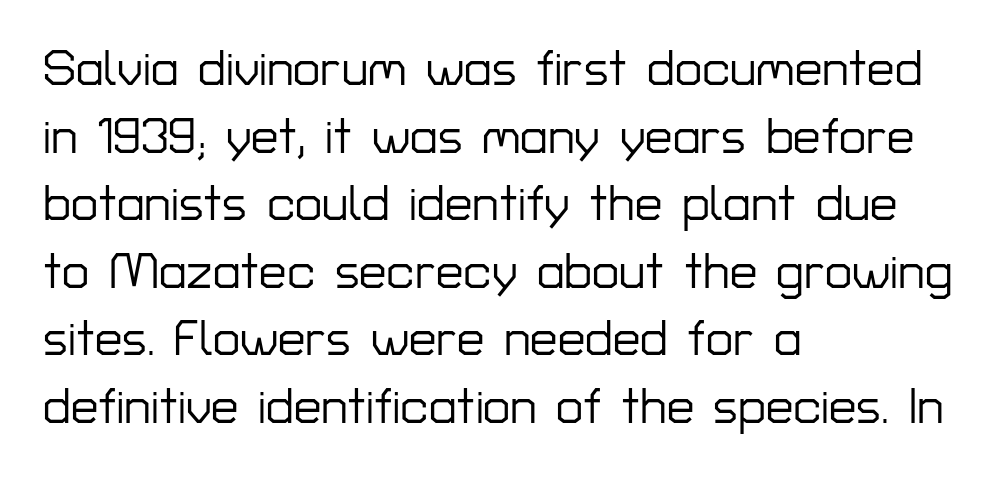
The letters advance in unequal steps, a hallmark of proportional type. Here the glyphs are tracked normally, forming tight word shapes. Anything drawn beneath the words? Only blank space. The rows are spaced the way most documents space them.
